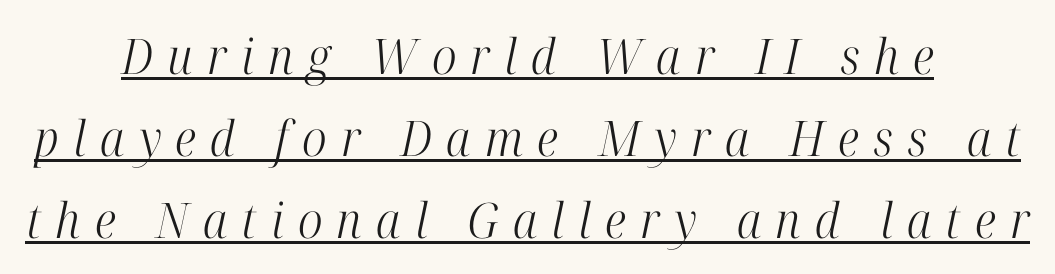
If you measured baseline to baseline, you'd find a middling distance. These lines are rendered in a variable-pitch font. Does the lettering tilt? It does — this is italic. No extra ink here — the face is not bold. Characters follow at a spacing far wider than the type designer built in.
